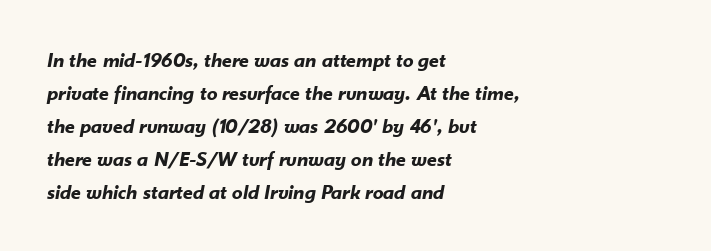
The image shows 21 px bold type, italic (leaning right); set left-aligned, normal line spacing (1.57x), normal letter spacing, not underlined.
